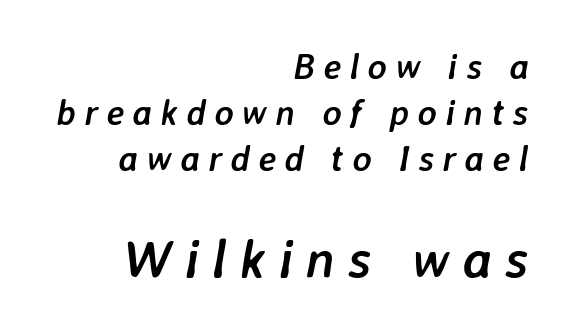
{"italic": "yes", "lean": "right", "slant_degrees": 7, "bold": "yes", "weight": "semibold", "width": "normal", "stroke_contrast": "low", "x_height": "medium", "monospaced": "no", "underline": "no", "align": "right", "line_spacing": "normal", "line_spacing_ratio": 1.28, "letter_spacing": "wide", "letter_spacing_em": 0.23, "larger_block": "second", "size_ratio": 1.5, "glyph_px": 54}
